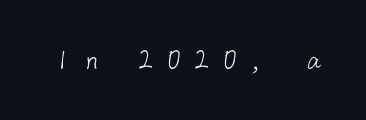
{"serif": "no", "bold": "no", "weight": "light", "width": "normal", "stroke_contrast": "low", "x_height": "medium", "underline": "no", "letter_spacing": "wide", "letter_spacing_em": 0.46, "glyph_px": 29}
